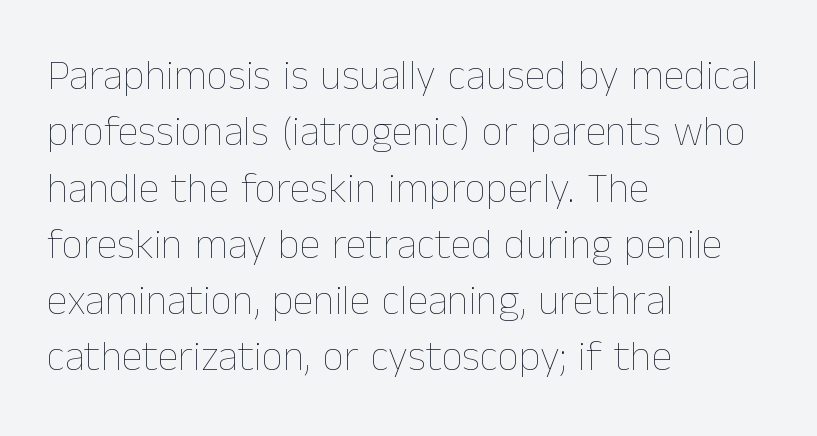
All the whitespace from short lines collects on the right. Baseline-to-baseline distance is the conventional proportion of letter height. The letterforms sit shoulder to shoulder at normal distance. The passage shown is typed in a proportional face where columns would drift. This sample uses an upright cut, with every glyph sitting square on the baseline.
